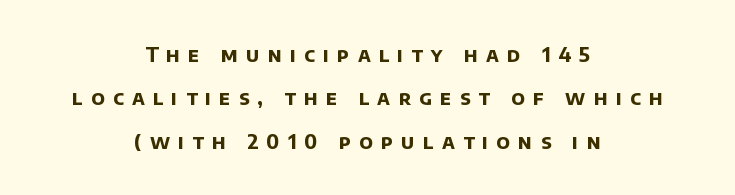
{"bold": "yes", "underline": "no", "align": "center", "line_spacing": "loose", "line_spacing_ratio": 2.17, "letter_spacing": "wide", "letter_spacing_em": 0.41, "glyph_px": 20}
